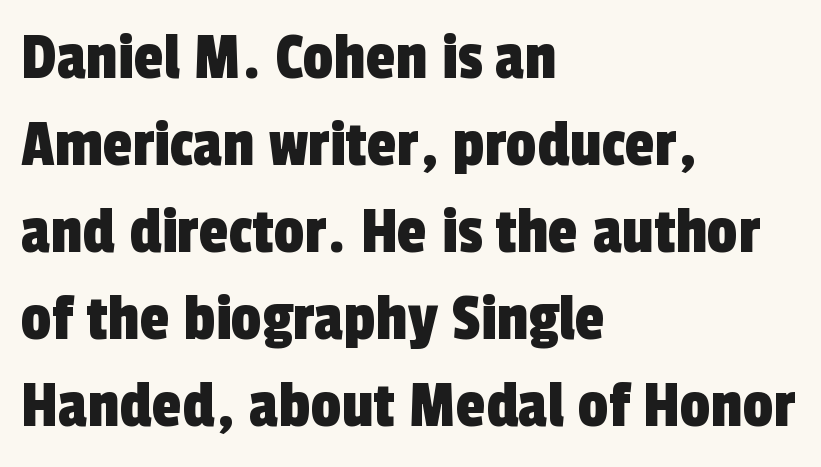
Q: Is the typeface a serif or a sans-serif typeface? A: Sans-serif.
Q: Is the text underlined? A: No.
Q: How is the paragraph aligned? A: Left-aligned.
Q: Is the spacing between letters normal or unusually wide? A: Normal.
Q: Is the spacing between lines tight, normal or loose? A: Normal.
Q: Width (condensed, normal, or wide)? A: Condensed.
Q: x-height? A: Medium.
Q: Monospaced? A: No.
